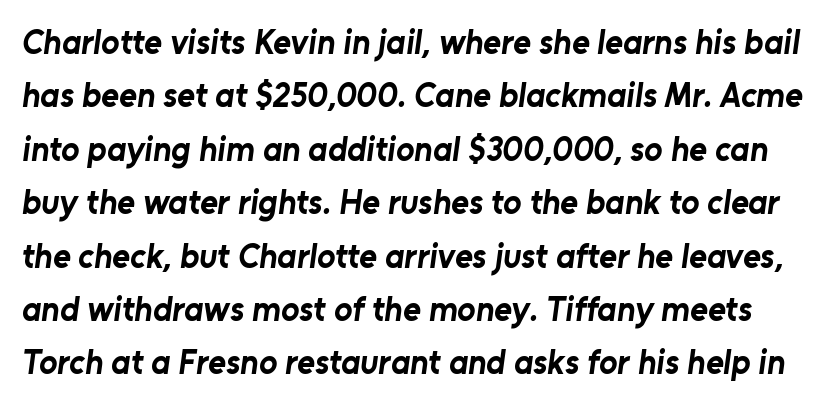
The image shows 34 px bold sans-serif type; set normal line spacing (1.57x), normal letter spacing, not underlined; low stroke contrast and a medium x-height.
